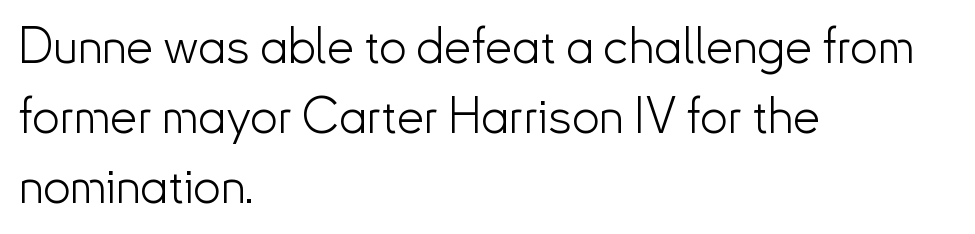
The image shows 49 px light sans-serif type, upright; set left-aligned, normal line spacing (1.43x), normal letter spacing, not underlined; low stroke contrast and a small x-height.
